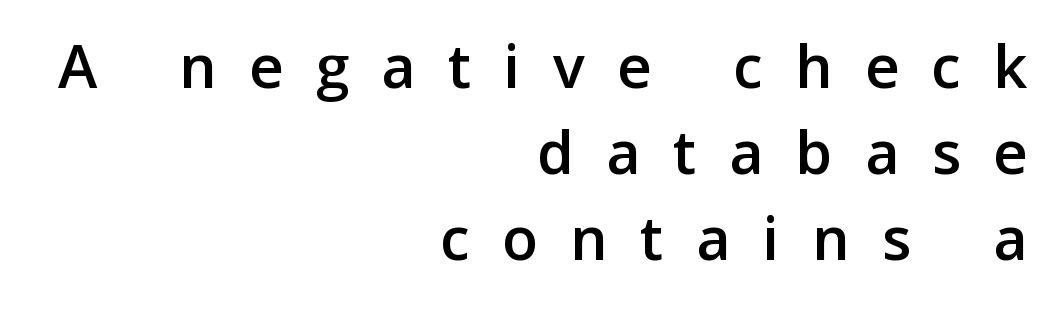
{"serif": "no", "italic": "no", "width": "normal", "stroke_contrast": "low", "x_height": "medium", "monospaced": "no", "underline": "no", "align": "right", "line_spacing": "normal", "line_spacing_ratio": 1.3, "letter_spacing": "wide", "letter_spacing_em": 0.49, "glyph_px": 66}
